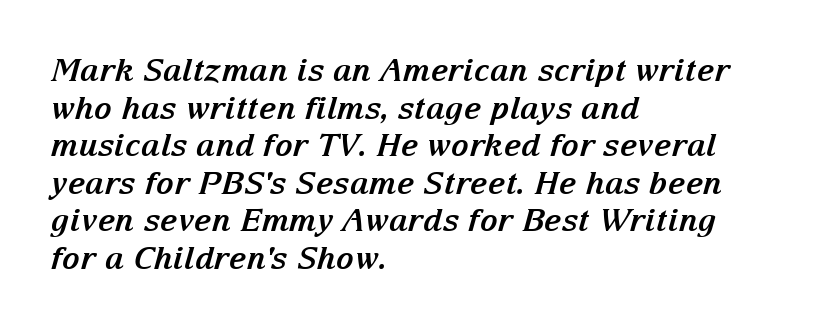
Q: Is the text bold? A: Yes.
Q: Is the text italic (slanted)? A: Yes, it leans right by about 15 degrees.
Q: Is the typeface a serif or a sans-serif typeface? A: Serif.
Q: Is the text underlined? A: No.
Q: How is the paragraph aligned? A: Left-aligned.
Q: Is the spacing between letters normal or unusually wide? A: Normal.
Q: Width (condensed, normal, or wide)? A: Normal.
Q: Stroke contrast? A: Medium.
Q: x-height? A: Medium.
Q: Monospaced? A: No.
